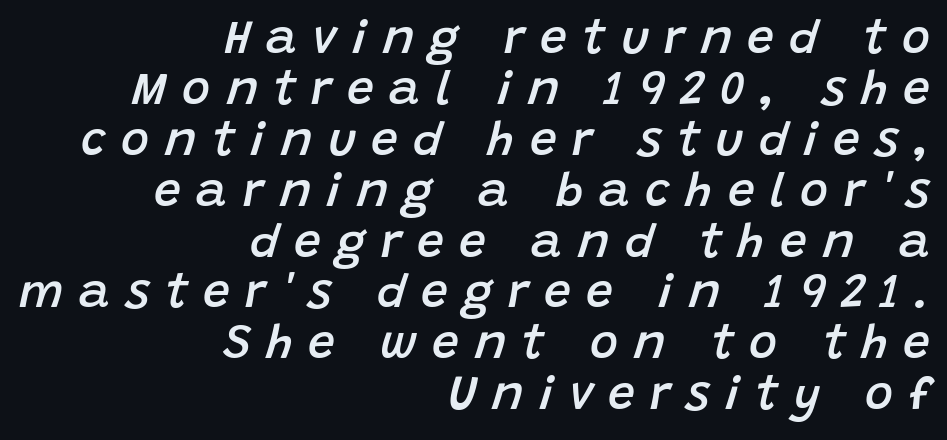
{"italic": "yes", "lean": "right", "slant_degrees": 15, "bold": "semi", "weight": "semibold", "width": "normal", "stroke_contrast": "low", "x_height": "large", "monospaced": "no", "underline": "no", "align": "right", "line_spacing": "tight", "line_spacing_ratio": 1.06, "letter_spacing": "wide", "letter_spacing_em": 0.32, "glyph_px": 48}
